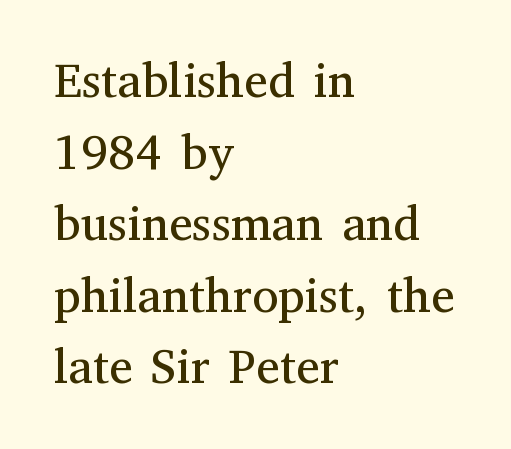
Q: Is the text bold? A: No.
Q: Is the text italic (slanted)? A: No, it is upright.
Q: Is the typeface a serif or a sans-serif typeface? A: Serif.
Q: Is the text underlined? A: No.
Q: How is the paragraph aligned? A: Left-aligned.
Q: Is the spacing between letters normal or unusually wide? A: Normal.
Q: Is the spacing between lines tight, normal or loose? A: Normal.
Q: Width (condensed, normal, or wide)? A: Normal.
Q: Stroke contrast? A: Medium.
Q: x-height? A: Medium.
Q: Monospaced? A: No.
